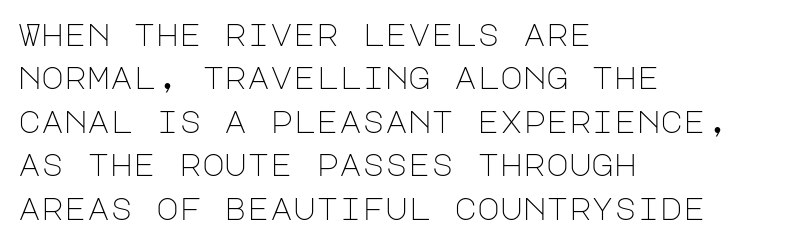
Q: Is the text bold? A: No.
Q: Is the text italic (slanted)? A: No, it is upright.
Q: Is the typeface a serif or a sans-serif typeface? A: Sans-serif.
Q: Is the text underlined? A: No.
Q: How is the paragraph aligned? A: Left-aligned.
Q: Is the spacing between letters normal or unusually wide? A: Normal.
Q: Is the spacing between lines tight, normal or loose? A: Normal.
Q: Width (condensed, normal, or wide)? A: Normal.
Q: Stroke contrast? A: Low.
Q: x-height? A: Large.
